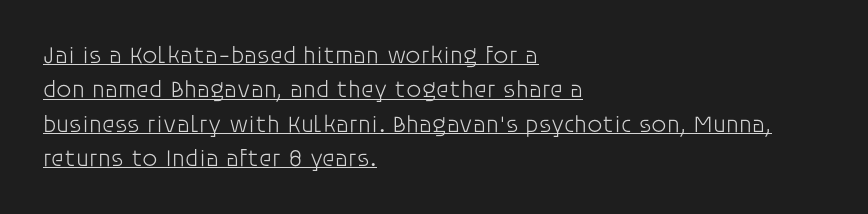
Ordinary non-slanted type is in use. The face used here appears with an underline applied. Here the glyphs are tracked normally, forming tight word shapes. The passage shown stacks its lines at a standard gap. Counters stay open thanks to moderate or lighter strokes. Line starts are locked; line ends wander.
